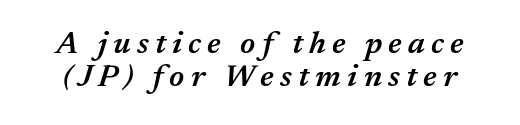
The image shows 31 px semibold type, italic (leaning right); set tight line spacing (1.06x), unusually wide letter spacing (+0.2 em), not underlined; medium stroke contrast and a medium x-height.
